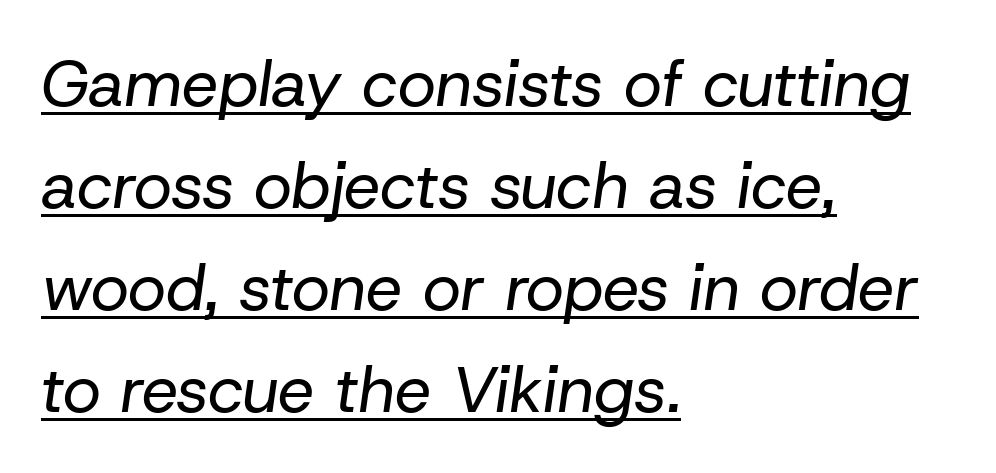
Q: Is the text bold? A: No.
Q: Is the text italic (slanted)? A: Yes, it leans right by about 8 degrees.
Q: Is the text underlined? A: Yes.
Q: How is the paragraph aligned? A: Left-aligned.
Q: Is the spacing between letters normal or unusually wide? A: Normal.
Q: Is the spacing between lines tight, normal or loose? A: Normal.
Q: Width (condensed, normal, or wide)? A: Normal.
Q: Stroke contrast? A: Low.
Q: x-height? A: Medium.
Q: Monospaced? A: No.
